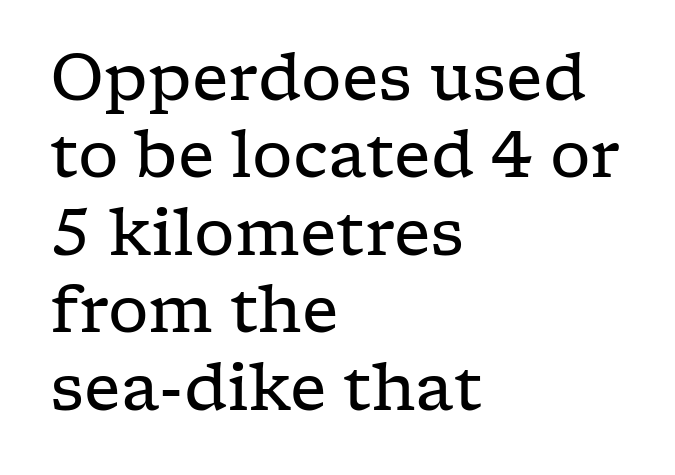
{"serif": "yes", "italic": "no", "bold": "no", "weight": "regular", "width": "wide", "stroke_contrast": "low", "x_height": "medium", "monospaced": "no", "underline": "no", "align": "left", "line_spacing_ratio": 1.21, "letter_spacing": "normal", "letter_spacing_em": 0.0, "glyph_px": 64}
